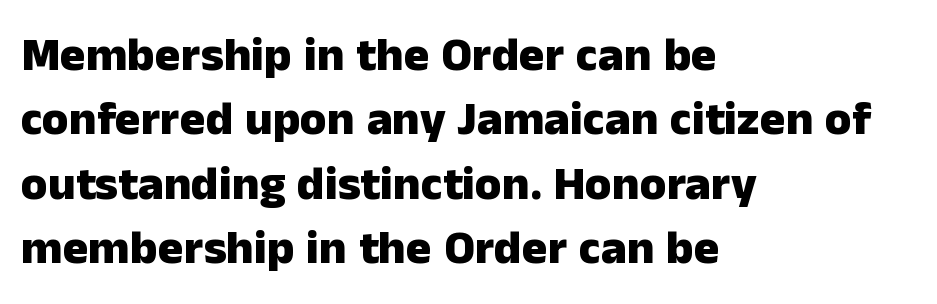
The image shows 48 px heavy sans-serif type, upright; set left-aligned, normal line spacing (1.34x), normal letter spacing, not underlined; low stroke contrast and a medium x-height.
